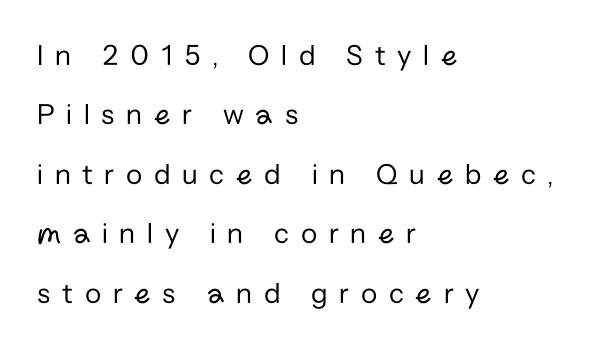
Posture: upright roman. Students, note that the glyphs here are deliberately spaced far apart. Compared with a typical body face, this is equally light or lighter still. In terms of letterform style, serifs are entirely absent. Lines of text with bare space underneath.
